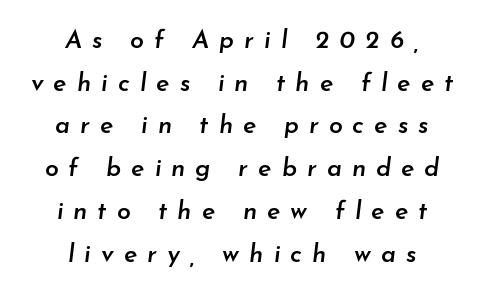
Q: Is the text bold? A: Semi-bold.
Q: Is the text italic (slanted)? A: Yes, it leans right by about 7 degrees.
Q: Is the text underlined? A: No.
Q: How is the paragraph aligned? A: Centered.
Q: Is the spacing between letters normal or unusually wide? A: Unusually wide.
